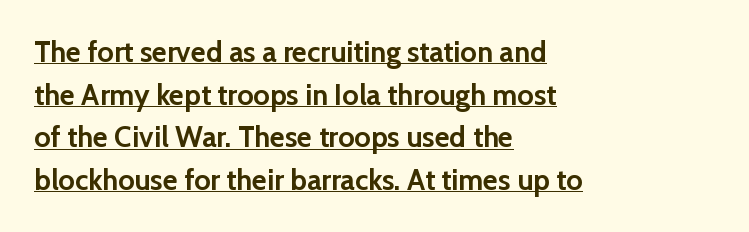
{"serif": "no", "italic": "no", "bold": "yes", "weight": "semibold", "width": "normal", "stroke_contrast": "low", "x_height": "medium", "monospaced": "no", "underline": "yes", "align": "left", "line_spacing": "normal", "line_spacing_ratio": 1.47, "letter_spacing": "normal", "letter_spacing_em": 0.0, "glyph_px": 29}
